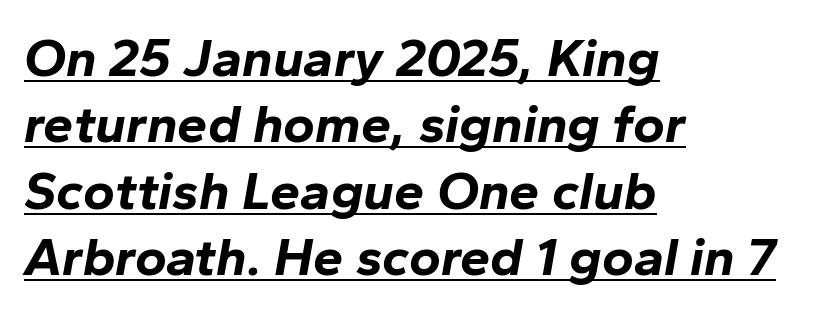
Q: Is the text bold? A: Yes.
Q: Is the text italic (slanted)? A: Yes, it leans right by about 10 degrees.
Q: Is the text underlined? A: Yes.
Q: How is the paragraph aligned? A: Left-aligned.
Q: Is the spacing between letters normal or unusually wide? A: Normal.
Q: Width (condensed, normal, or wide)? A: Normal.
Q: Stroke contrast? A: Low.
Q: x-height? A: Medium.
Q: Monospaced? A: No.
